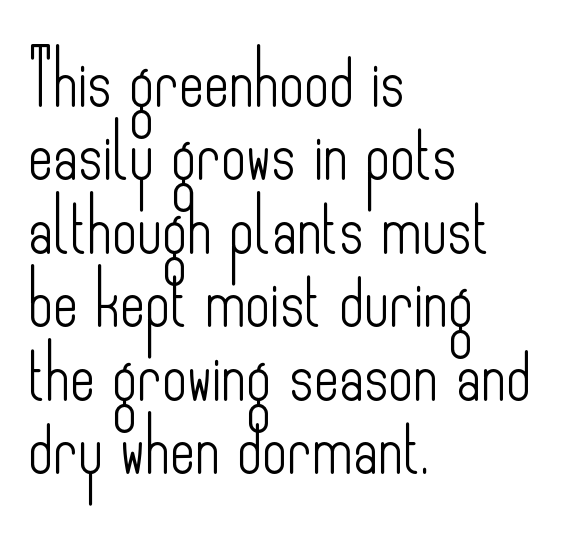
The image shows 54 px light, condensed sans-serif type, upright; set left-aligned, normal line spacing (1.36x), normal letter spacing, not underlined; low stroke contrast and a small x-height.
